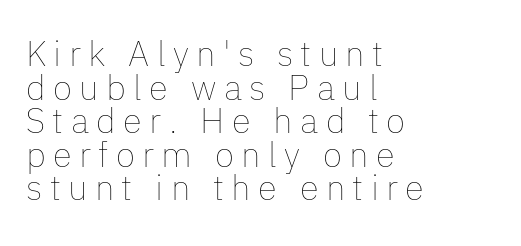
Q: Is the text bold? A: No.
Q: Is the text italic (slanted)? A: No, it is upright.
Q: Is the text underlined? A: No.
Q: How is the paragraph aligned? A: Left-aligned.
Q: Is the spacing between letters normal or unusually wide? A: Unusually wide.
Q: Is the spacing between lines tight, normal or loose? A: Tight.
Q: Width (condensed, normal, or wide)? A: Normal.
Q: Stroke contrast? A: Low.
Q: x-height? A: Medium.
Q: Monospaced? A: No.
